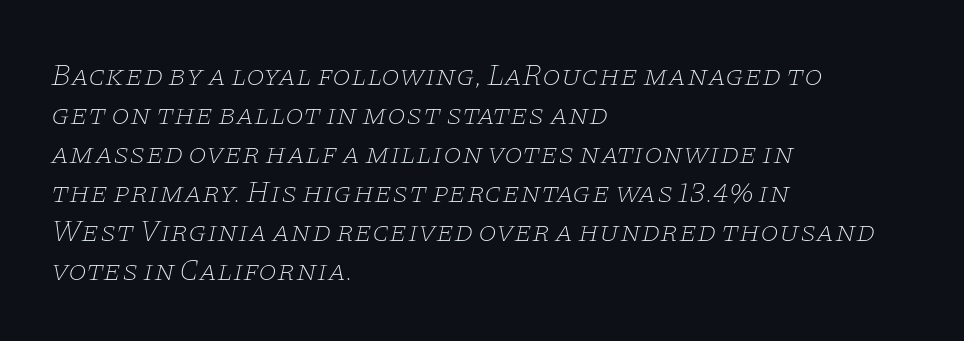
{"serif": "yes", "italic": "yes", "lean": "right", "slant_degrees": 11, "bold": "no", "weight": "thin", "width": "wide", "stroke_contrast": "low", "x_height": "large", "monospaced": "no", "underline": "no", "align": "left", "line_spacing": "normal", "line_spacing_ratio": 1.3, "letter_spacing": "normal", "letter_spacing_em": 0.0, "glyph_px": 30}
